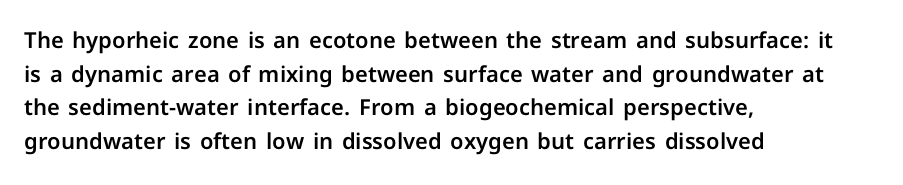
One glance says typical: line gaps are just what's usual. The letters stand upright; this is a roman face. The gap between lines stays unmarked. These lines keep a tight, regular rhythm from letter to letter. Casual observation: everything's shoved over to the left.
